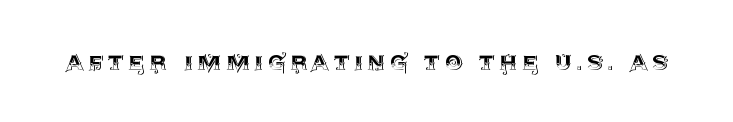
Q: Is the text italic (slanted)? A: No, it is upright.
Q: Is the text underlined? A: No.
Q: Width (condensed, normal, or wide)? A: Normal.
Q: x-height? A: Large.
Q: Monospaced? A: No.
